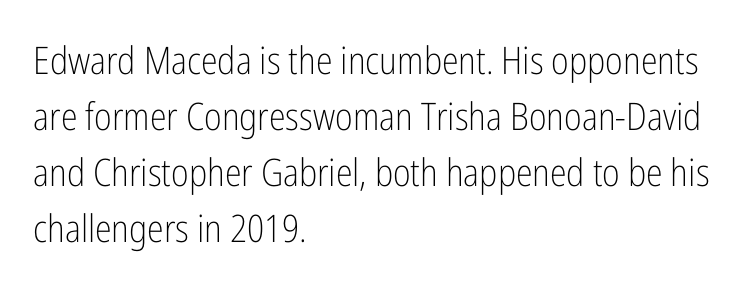
The image shows 38 px light, condensed sans-serif type, upright; set left-aligned, normal line spacing (1.47x), normal letter spacing, not underlined; low stroke contrast and a medium x-height.
